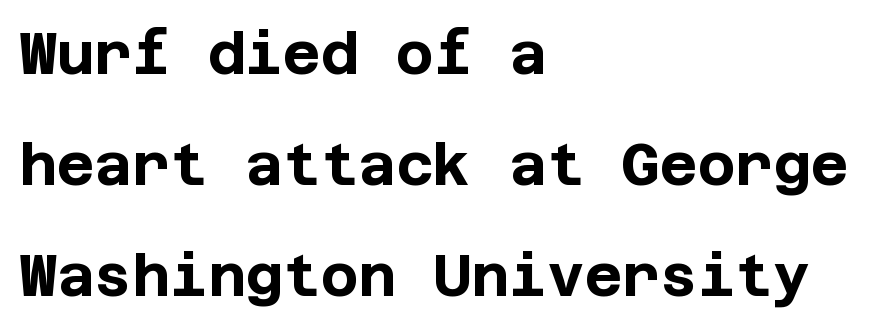
Summary of weight: heavy, a full bold. It's the straight-up-and-down kind of type. The text was rendered using a sans face with plain stroke endings. The space beneath each line is pristine and unruled. Typeset ragged right — the left edge is the straight one.
